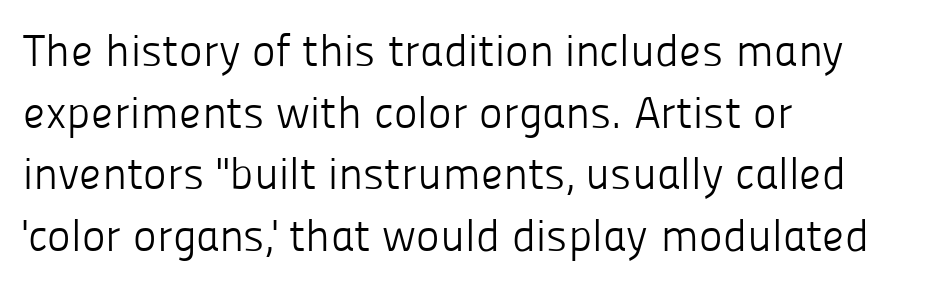
The image shows 45 px light sans-serif type, upright; set left-aligned, normal line spacing (1.37x), normal letter spacing, not underlined; low stroke contrast and a medium x-height.
